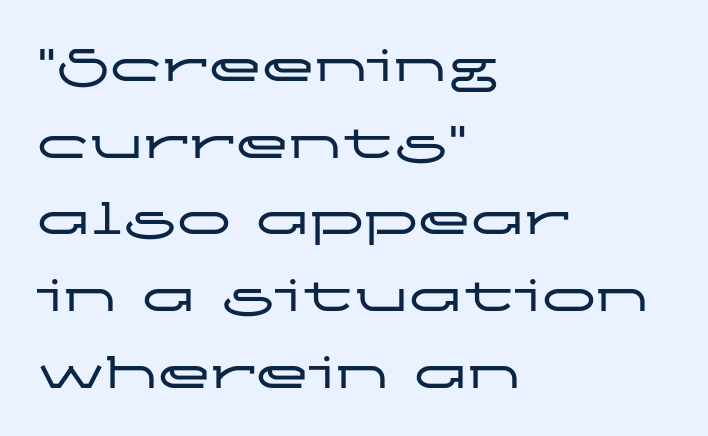
The image shows 54 px wide sans-serif type, upright; set left-aligned, normal line spacing (1.42x), normal letter spacing, not underlined; low stroke contrast and a medium x-height.
